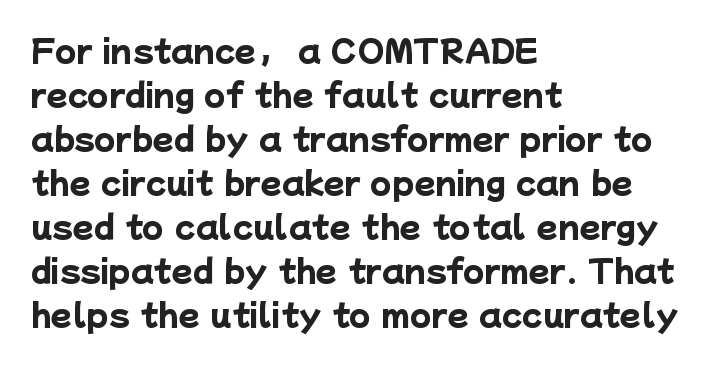
Q: Is the text bold? A: Yes.
Q: Is the typeface a serif or a sans-serif typeface? A: Sans-serif.
Q: Is the text underlined? A: No.
Q: How is the paragraph aligned? A: Left-aligned.
Q: Is the spacing between letters normal or unusually wide? A: Normal.
Q: Is the spacing between lines tight, normal or loose? A: Normal.
Q: Width (condensed, normal, or wide)? A: Normal.
Q: Stroke contrast? A: Low.
Q: x-height? A: Medium.
Q: Monospaced? A: No.
